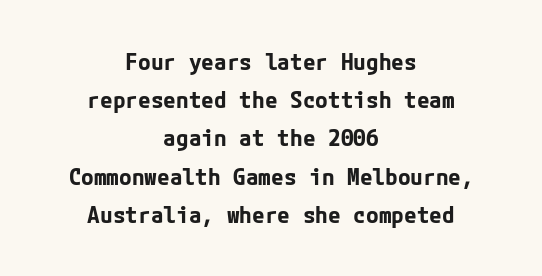
{"italic": "no", "bold": "yes", "underline": "no", "align": "center", "line_spacing": "normal", "line_spacing_ratio": 1.66, "letter_spacing": "normal", "letter_spacing_em": 0.0, "glyph_px": 23}
